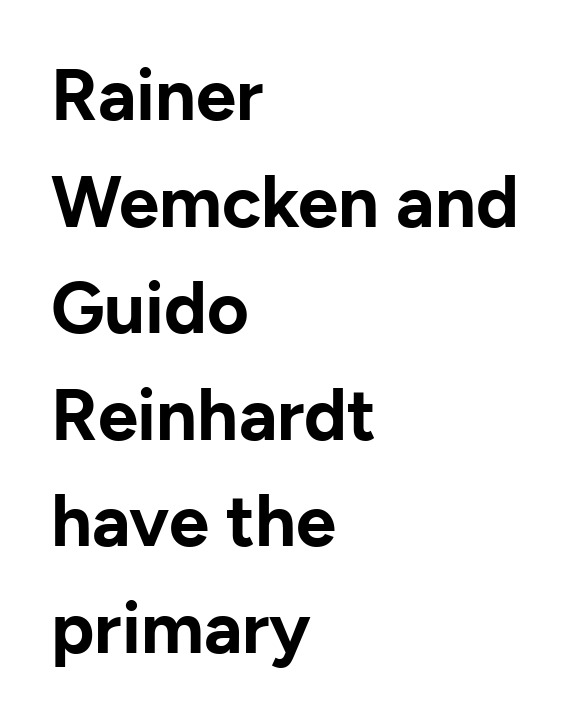
Q: Is the text bold? A: Yes.
Q: Is the text italic (slanted)? A: No, it is upright.
Q: Is the typeface a serif or a sans-serif typeface? A: Sans-serif.
Q: Is the text underlined? A: No.
Q: How is the paragraph aligned? A: Left-aligned.
Q: Is the spacing between letters normal or unusually wide? A: Normal.
Q: Is the spacing between lines tight, normal or loose? A: Normal.
Q: Width (condensed, normal, or wide)? A: Normal.
Q: Stroke contrast? A: Low.
Q: x-height? A: Medium.
Q: Monospaced? A: No.
